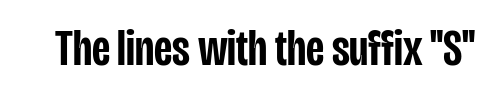
Q: Is the text bold? A: Semi-bold.
Q: Is the text italic (slanted)? A: No, it is upright.
Q: Is the typeface a serif or a sans-serif typeface? A: Sans-serif.
Q: Is the text underlined? A: No.
Q: Is the spacing between letters normal or unusually wide? A: Normal.
Q: Width (condensed, normal, or wide)? A: Condensed.
Q: Stroke contrast? A: Low.
Q: x-height? A: Large.
Q: Monospaced? A: No.
